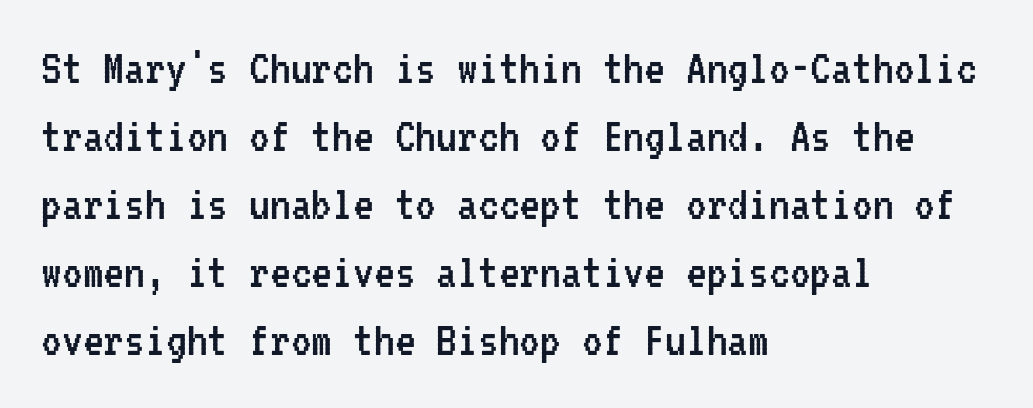
Q: Is the text bold? A: No.
Q: Is the text italic (slanted)? A: No, it is upright.
Q: Is the typeface a serif or a sans-serif typeface? A: Sans-serif.
Q: Is the text underlined? A: No.
Q: How is the paragraph aligned? A: Left-aligned.
Q: Is the spacing between letters normal or unusually wide? A: Normal.
Q: Is the spacing between lines tight, normal or loose? A: Normal.
Q: Width (condensed, normal, or wide)? A: Condensed.
Q: Stroke contrast? A: Low.
Q: x-height? A: Medium.
Q: Monospaced? A: Yes.
